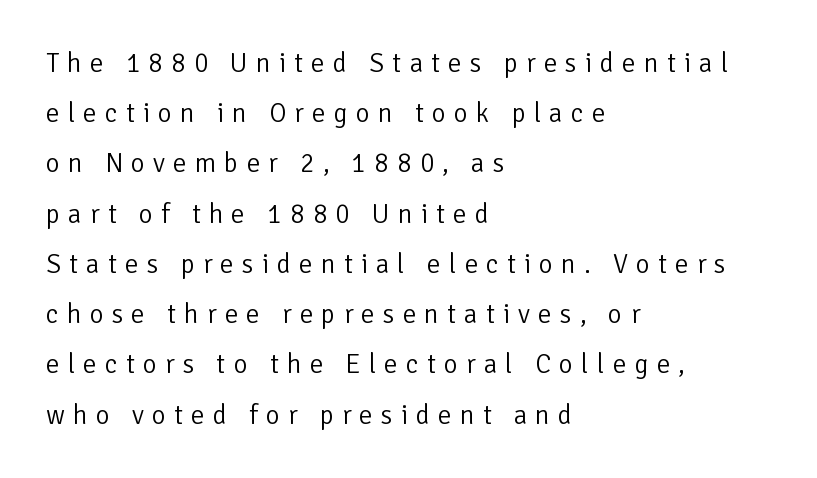
You could only call the tracking loose — the letters float apart. The letters stand straight up with perfectly vertical stems. Descender tails drop into unmarked territory. The characters are drawn with everyday or finer stroke widths.
